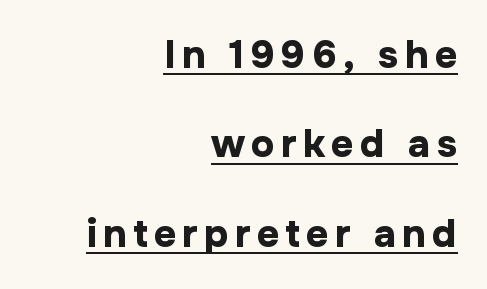
{"serif": "no", "italic": "no", "bold": "yes", "weight": "bold", "width": "normal", "stroke_contrast": "low", "x_height": "medium", "monospaced": "no", "underline": "yes", "align": "right", "line_spacing": "loose", "line_spacing_ratio": 2.29, "glyph_px": 39}
